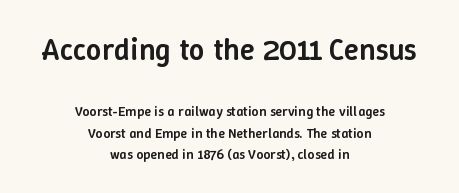
The face used here is a semibold: visibly heavier than regular, lighter than bold. The passage shown is typed in a proportional face where columns would drift. Interline gaps are of average width in this sample. Posture: upright roman. A typesetter would call this zero additional tracking. A student would notice the top passage is typeset larger than what follows.
